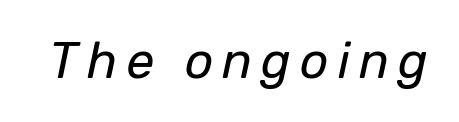
{"italic": "yes", "lean": "right", "slant_degrees": 12, "bold": "no", "weight": "regular", "width": "normal", "stroke_contrast": "low", "x_height": "medium", "monospaced": "no", "underline": "no", "glyph_px": 50}
